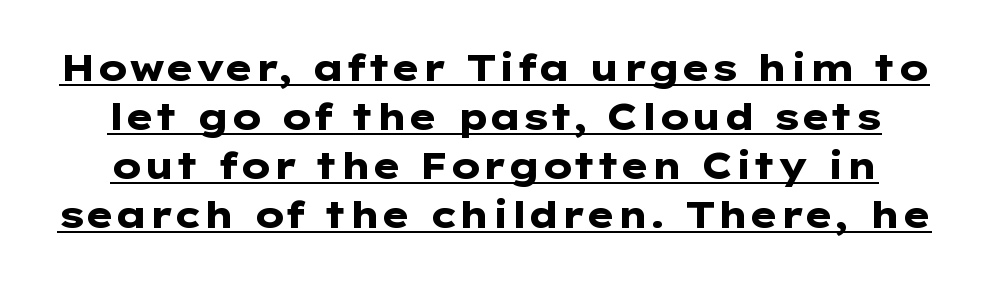
Q: Is the text bold? A: Yes.
Q: Is the text italic (slanted)? A: No, it is upright.
Q: Is the typeface a serif or a sans-serif typeface? A: Sans-serif.
Q: Is the text underlined? A: Yes.
Q: Is the spacing between letters normal or unusually wide? A: Normal.
Q: Is the spacing between lines tight, normal or loose? A: Normal.
Q: Width (condensed, normal, or wide)? A: Wide.
Q: Stroke contrast? A: Low.
Q: x-height? A: Medium.
Q: Monospaced? A: No.
